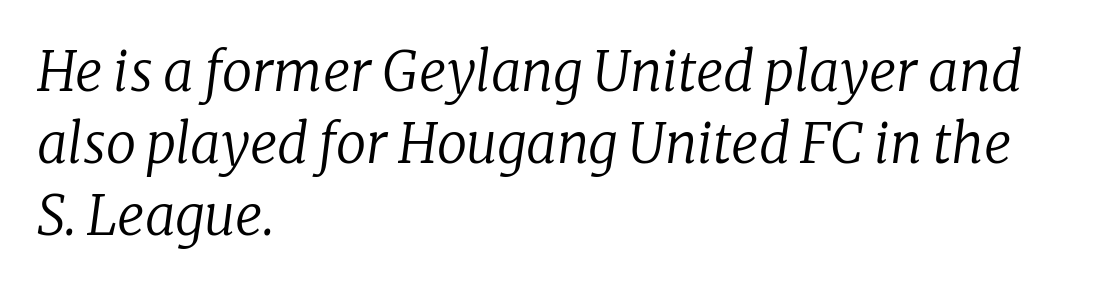
The image shows 54 px regular-weight serif type, italic (leaning right); set left-aligned, normal line spacing (1.33x), normal letter spacing, not underlined; low stroke contrast and a medium x-height.
